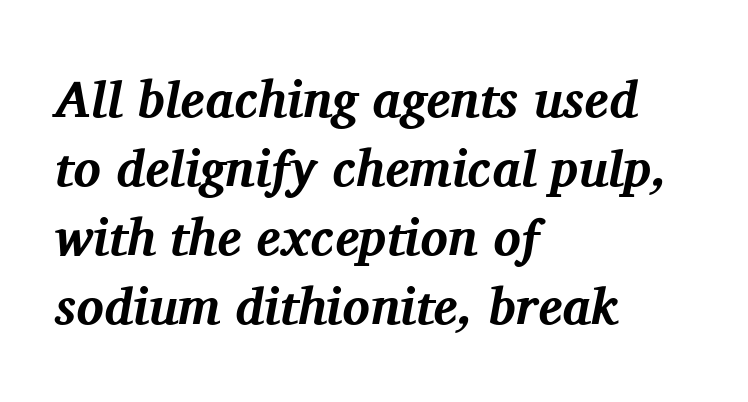
The space between consecutive lines is moderate. Compared with ordinary roman type, these characters are visibly tilted. Type without underlining. Layout note: lines flush left. The passage shown has conventional tracking throughout. The face used here is proportionally spaced, like ordinary book or web type.
